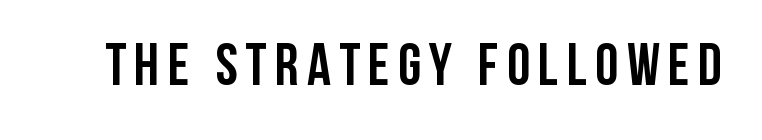
Posture: upright roman. Glance below the letters and you will spot only blank space. Emphasis by weight is at full strength: bold. You could not count columns in this text — the font is proportionally spaced. The characters display no serif detailing; their extremities are plain.
